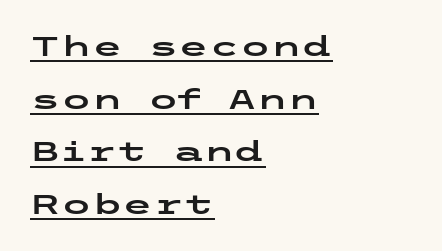
{"serif": "no", "italic": "no", "width": "wide", "stroke_contrast": "low", "x_height": "medium", "underline": "yes", "align": "left", "line_spacing_ratio": 1.88, "letter_spacing": "normal", "letter_spacing_em": 0.0, "glyph_px": 28}
